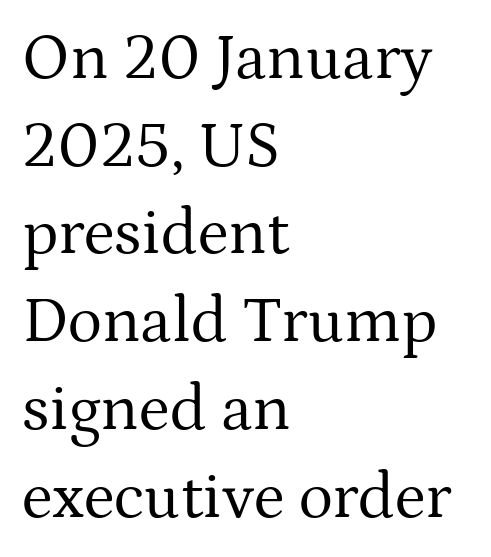
Q: Is the text bold? A: No.
Q: Is the text italic (slanted)? A: No, it is upright.
Q: Is the typeface a serif or a sans-serif typeface? A: Serif.
Q: Is the text underlined? A: No.
Q: How is the paragraph aligned? A: Left-aligned.
Q: Is the spacing between letters normal or unusually wide? A: Normal.
Q: Is the spacing between lines tight, normal or loose? A: Normal.
Q: Width (condensed, normal, or wide)? A: Normal.
Q: Stroke contrast? A: Medium.
Q: x-height? A: Medium.
Q: Monospaced? A: No.
